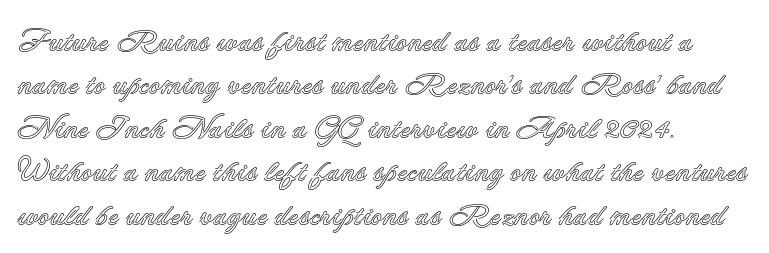
Here the glyphs are tracked normally, forming tight word shapes. Note the varied advance widths — an 'i' is clearly narrower than an 'm'. The designer left line spacing at the default. Check under the words: just untouched page.
